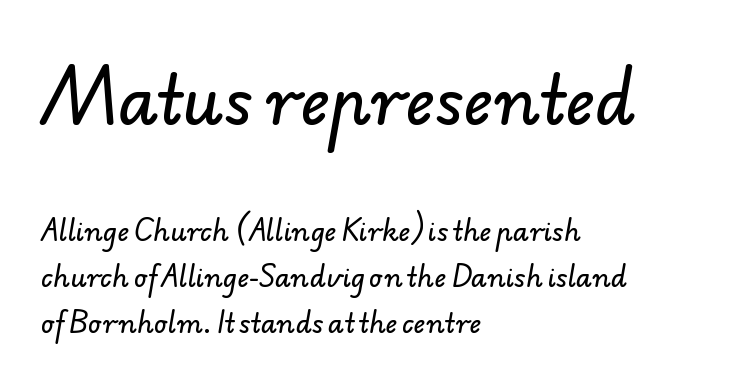
Q: Is the typeface a serif or a sans-serif typeface? A: Sans-serif.
Q: Is the text underlined? A: No.
Q: How is the paragraph aligned? A: Left-aligned.
Q: Is the spacing between letters normal or unusually wide? A: Normal.
Q: Which block of text is set in a larger size, the first (top) or the second (bottom)? A: The first (top) one.
Q: Width (condensed, normal, or wide)? A: Normal.
Q: Stroke contrast? A: Low.
Q: x-height? A: Small.
Q: Monospaced? A: No.
